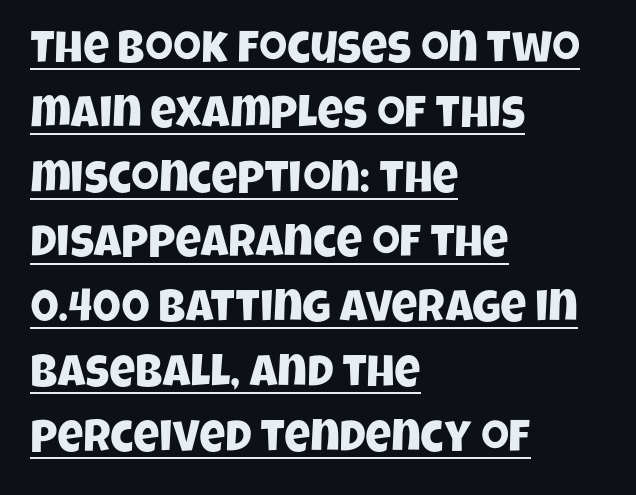
The rendering uses natural spacing where letterforms have individual widths. If you measured baseline to baseline, you'd find a middling distance. The type is set solid horizontally, with unmodified tracking. The words here are underlined. This is sans-serif lettering, the kind often seen on screens and signage. Horizontally, the lines are justified to the leading edge only.
